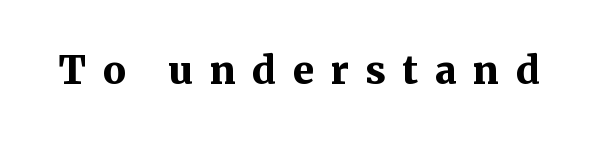
The image shows 38 px bold serif type, upright; set unusually wide letter spacing (+0.44 em), not underlined; medium stroke contrast and a medium x-height.
